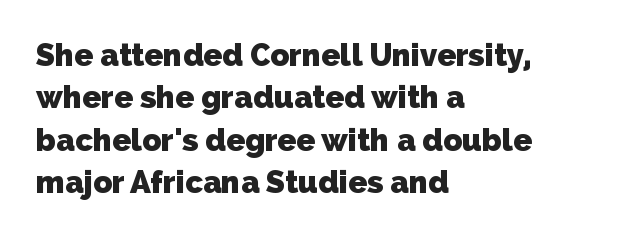
{"serif": "no", "bold": "yes", "weight": "heavy", "width": "normal", "stroke_contrast": "low", "x_height": "medium", "monospaced": "no", "underline": "no", "align": "left", "line_spacing": "normal", "line_spacing_ratio": 1.37, "letter_spacing": "normal", "letter_spacing_em": 0.0, "glyph_px": 31}
